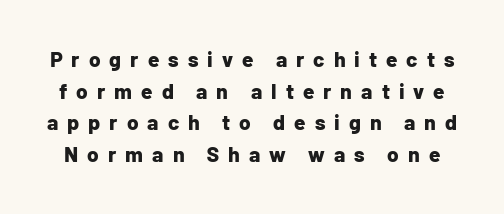
Horizontal bands of white between lines are of average thickness. Someone cranked the tracking dial way up on this one. Is there any slant? The stems are plumb. Unmarked baselines from the first word to the last. Weight check: bold — yes, fully.
